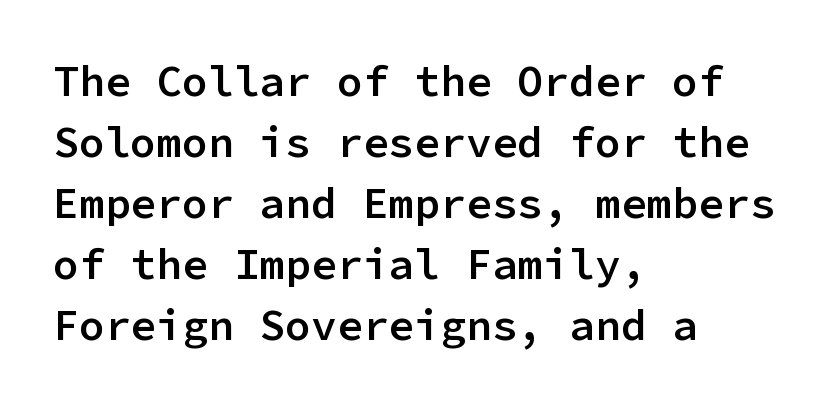
Q: Is the text bold? A: Semi-bold.
Q: Is the text italic (slanted)? A: No, it is upright.
Q: Is the typeface a serif or a sans-serif typeface? A: Sans-serif.
Q: Is the text underlined? A: No.
Q: How is the paragraph aligned? A: Left-aligned.
Q: Is the spacing between letters normal or unusually wide? A: Normal.
Q: Is the spacing between lines tight, normal or loose? A: Normal.
Q: Width (condensed, normal, or wide)? A: Normal.
Q: Stroke contrast? A: Low.
Q: x-height? A: Medium.
Q: Monospaced? A: Yes.
